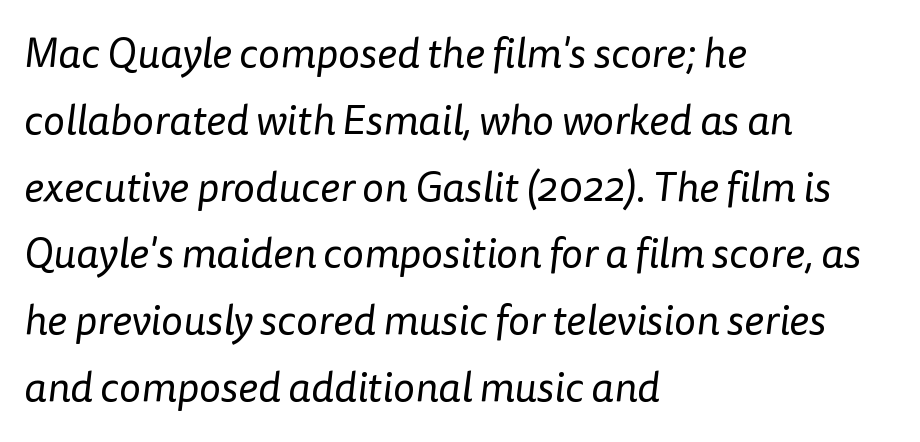
The letters advance in unequal steps, a hallmark of proportional type. In CSS terms this would be text-align: left. Normally led — the rows are evenly, conventionally spaced. The area under the type is left untouched. What stands out about the letter spacing? Nothing — it is the standard amount. Letterform terminals end flat and unadorned throughout the passage.
